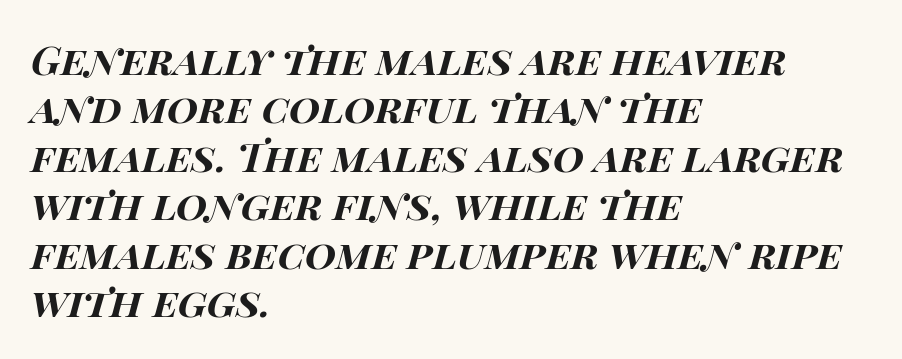
{"italic": "yes", "lean": "right", "slant_degrees": 15, "bold": "yes", "weight": "bold", "width": "wide", "stroke_contrast": "high", "x_height": "large", "monospaced": "no", "underline": "no", "align": "left", "line_spacing_ratio": 1.21, "letter_spacing": "normal", "letter_spacing_em": 0.0, "glyph_px": 40}
